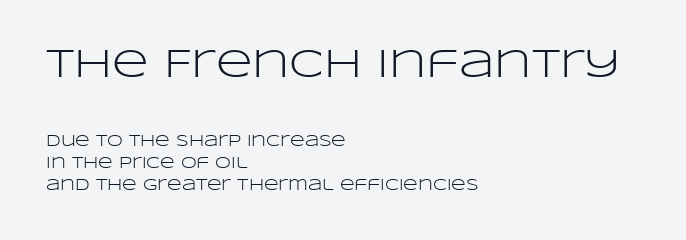
The image shows 40 px light, wide sans-serif type, upright; set left-aligned, normal line spacing (1.37x), normal letter spacing, not underlined; the first (top) block is 2.5x larger; low stroke contrast and a large x-height.
